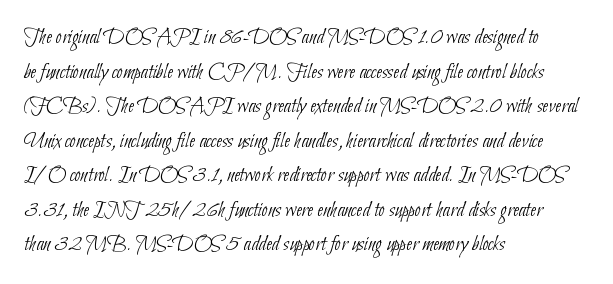
The image shows 22 px text type; set left-aligned, normal line spacing (1.57x), normal letter spacing, not underlined.
